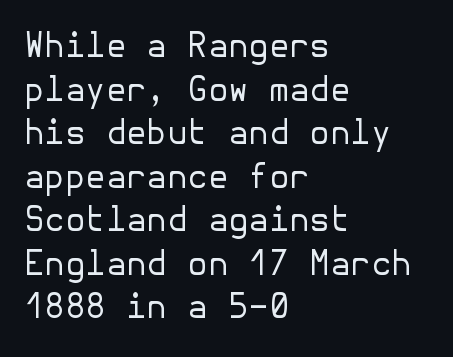
The image shows 33 px regular-weight sans-serif type, upright; set left-aligned, normal line spacing (1.32x), normal letter spacing, not underlined; low stroke contrast and a medium x-height.
